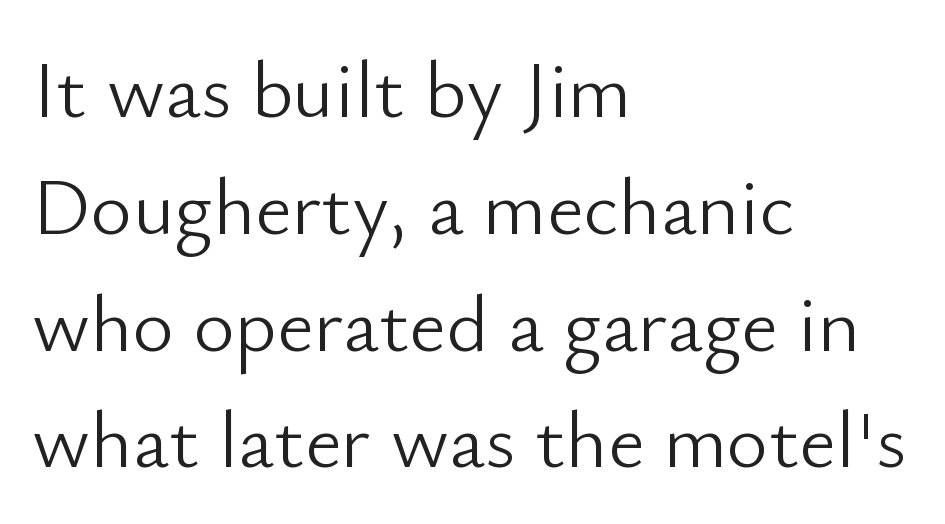
Q: Is the text bold? A: No.
Q: Is the text italic (slanted)? A: No, it is upright.
Q: Is the typeface a serif or a sans-serif typeface? A: Sans-serif.
Q: Is the text underlined? A: No.
Q: How is the paragraph aligned? A: Left-aligned.
Q: Is the spacing between letters normal or unusually wide? A: Normal.
Q: Is the spacing between lines tight, normal or loose? A: Normal.
Q: Width (condensed, normal, or wide)? A: Normal.
Q: Stroke contrast? A: Low.
Q: x-height? A: Small.
Q: Monospaced? A: No.
